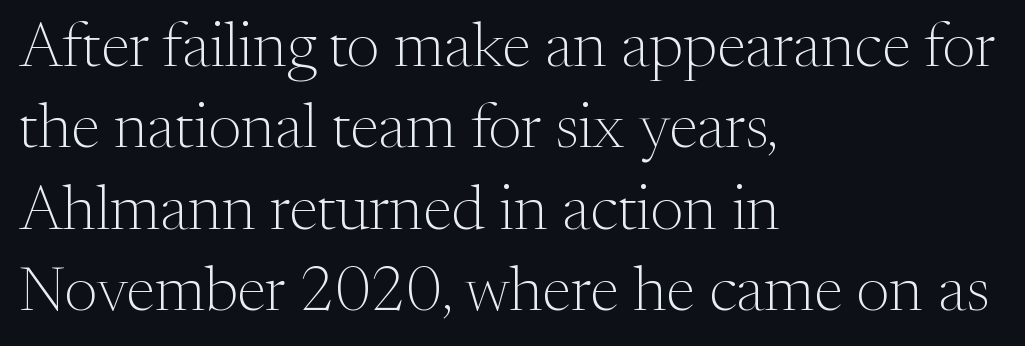
Q: Is the text bold? A: No.
Q: Is the text italic (slanted)? A: No, it is upright.
Q: Is the typeface a serif or a sans-serif typeface? A: Serif.
Q: Is the text underlined? A: No.
Q: How is the paragraph aligned? A: Left-aligned.
Q: Is the spacing between letters normal or unusually wide? A: Normal.
Q: Is the spacing between lines tight, normal or loose? A: Normal.
Q: Width (condensed, normal, or wide)? A: Normal.
Q: Stroke contrast? A: Medium.
Q: x-height? A: Medium.
Q: Monospaced? A: No.
